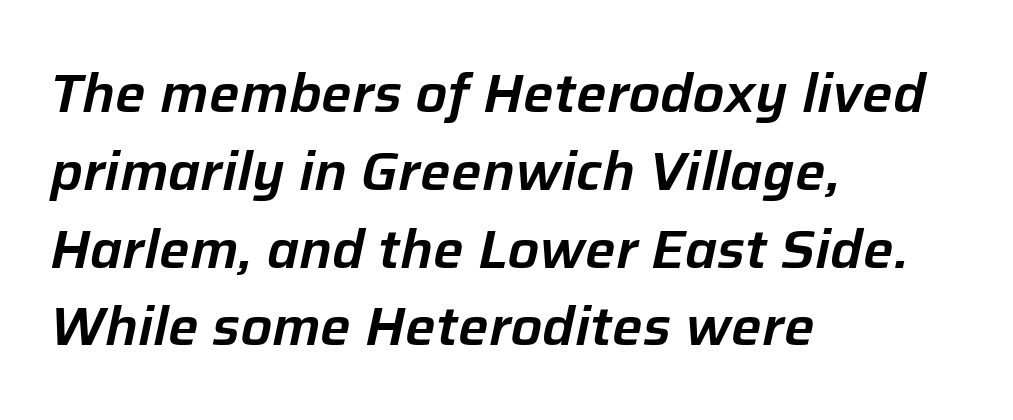
Q: Is the text italic (slanted)? A: Yes, it leans right by about 12 degrees.
Q: Is the text underlined? A: No.
Q: How is the paragraph aligned? A: Left-aligned.
Q: Is the spacing between letters normal or unusually wide? A: Normal.
Q: Is the spacing between lines tight, normal or loose? A: Normal.
Q: Width (condensed, normal, or wide)? A: Normal.
Q: Stroke contrast? A: Low.
Q: x-height? A: Medium.
Q: Monospaced? A: No.
